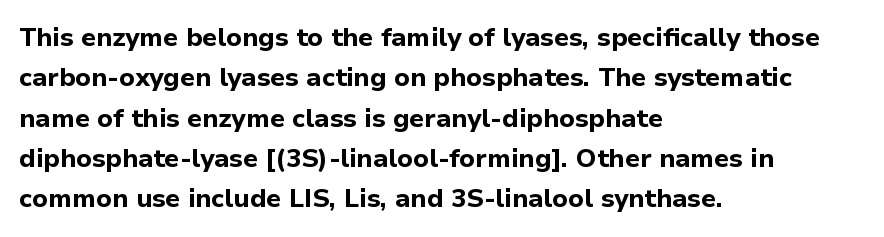
A classic flush-left, rag-right setting is used for this passage. Rows of type keep a routine distance in the vertical direction. Descenders are the only things crossing below the line. The strokes are fattened all the way to bold. Tracking value appears to be zero — textbook default spacing.
